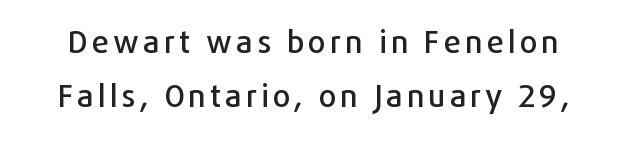
Q: Is the text italic (slanted)? A: No, it is upright.
Q: Is the typeface a serif or a sans-serif typeface? A: Sans-serif.
Q: Is the text underlined? A: No.
Q: Width (condensed, normal, or wide)? A: Normal.
Q: Stroke contrast? A: Low.
Q: x-height? A: Medium.
Q: Monospaced? A: No.
